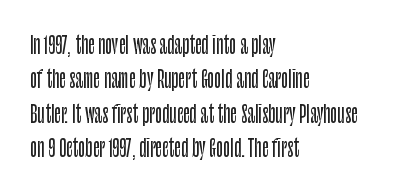
The image shows 23 px text type, upright; set left-aligned, normal line spacing (1.5x), normal letter spacing, not underlined.
